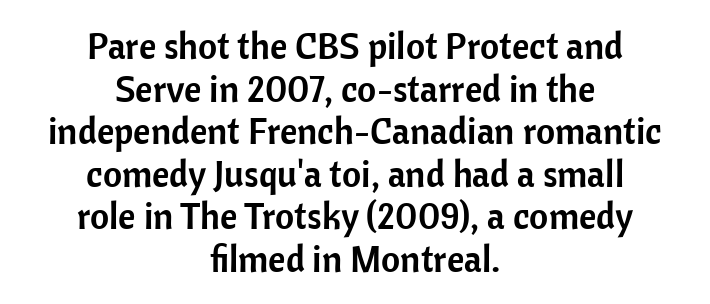
There is no visible air inserted between adjacent glyphs. Casual observation: everything's sitting right in the middle. Nope, no serifs anywhere on these letters. Is there much room between lines? No — they nearly touch. No italicization has been applied; the sample stays upright. Varying glyph widths throughout — classic text-font behaviour.
